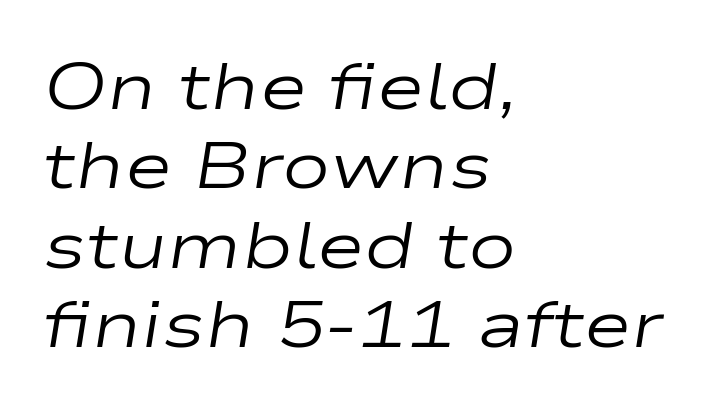
Q: Is the text bold? A: No.
Q: Is the text italic (slanted)? A: Yes, it leans right by about 9 degrees.
Q: Is the text underlined? A: No.
Q: How is the paragraph aligned? A: Left-aligned.
Q: Is the spacing between letters normal or unusually wide? A: Normal.
Q: Width (condensed, normal, or wide)? A: Wide.
Q: Stroke contrast? A: Low.
Q: x-height? A: Medium.
Q: Monospaced? A: No.
